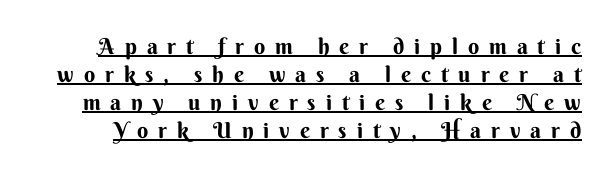
The image shows 22 px bold type, upright; set normal line spacing (1.27x), unusually wide letter spacing (+0.45 em), underlined.
